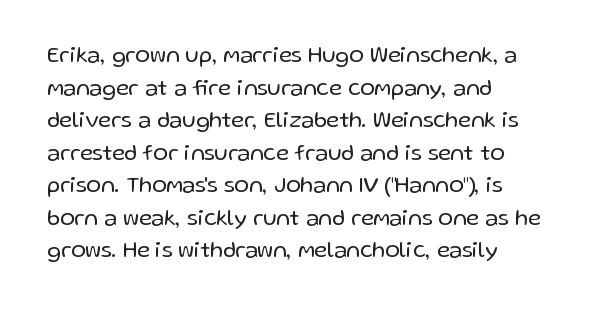
The image shows 22 px text type, upright; set left-aligned, normal line spacing (1.48x), normal letter spacing, not underlined.
